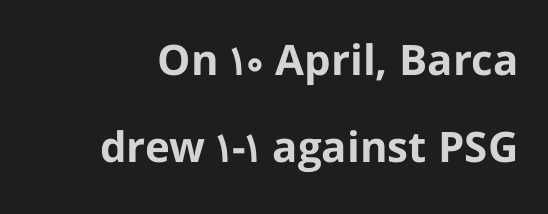
{"serif": "no", "italic": "no", "bold": "yes", "weight": "bold", "width": "normal", "stroke_contrast": "low", "x_height": "medium", "monospaced": "no", "underline": "no", "line_spacing": "loose", "line_spacing_ratio": 2.07, "letter_spacing": "normal", "letter_spacing_em": 0.0, "glyph_px": 42}
